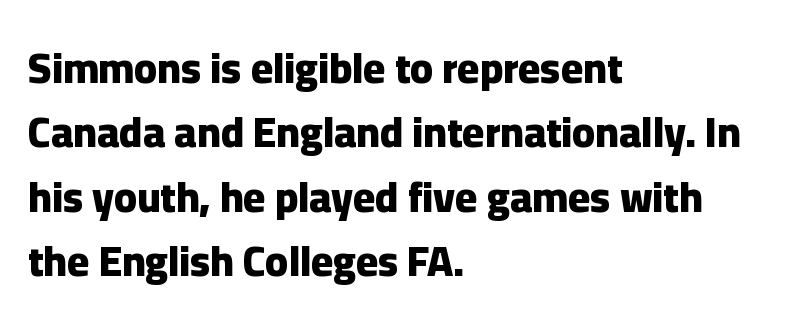
The image shows 42 px heavy sans-serif type, upright; set left-aligned, normal line spacing (1.53x), normal letter spacing, not underlined; low stroke contrast and a medium x-height.
